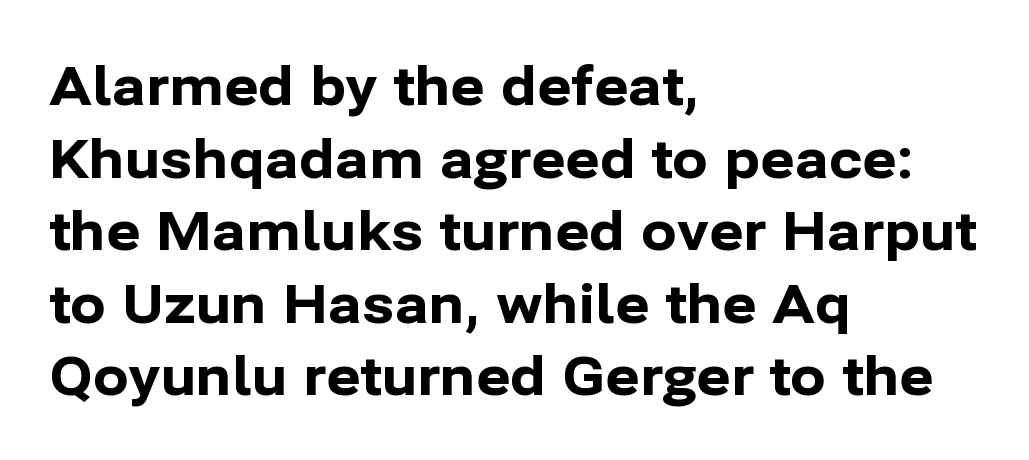
{"serif": "no", "italic": "no", "bold": "yes", "weight": "bold", "width": "normal", "stroke_contrast": "low", "x_height": "medium", "monospaced": "no", "underline": "no", "align": "left", "line_spacing": "normal", "line_spacing_ratio": 1.37, "letter_spacing": "normal", "letter_spacing_em": 0.0, "glyph_px": 53}
